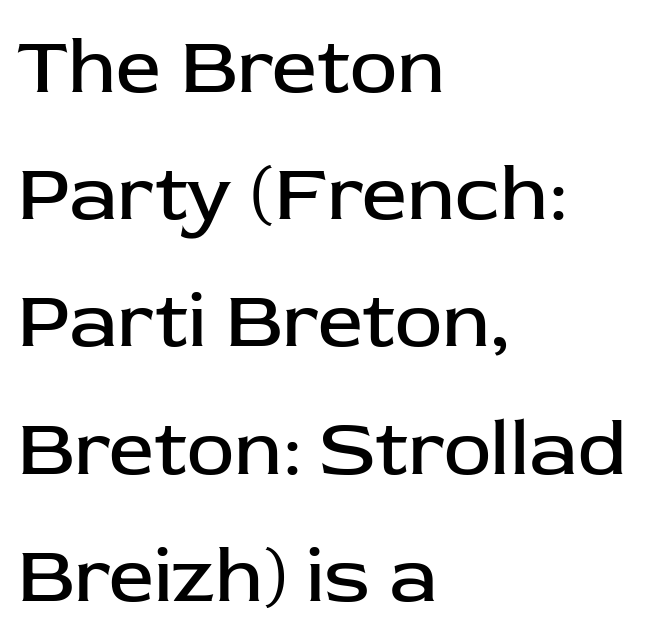
Q: Is the text bold? A: No.
Q: Is the text italic (slanted)? A: No, it is upright.
Q: Is the typeface a serif or a sans-serif typeface? A: Sans-serif.
Q: Is the text underlined? A: No.
Q: How is the paragraph aligned? A: Left-aligned.
Q: Is the spacing between letters normal or unusually wide? A: Normal.
Q: Is the spacing between lines tight, normal or loose? A: Normal.
Q: Width (condensed, normal, or wide)? A: Normal.
Q: Stroke contrast? A: Low.
Q: x-height? A: Medium.
Q: Monospaced? A: No.
